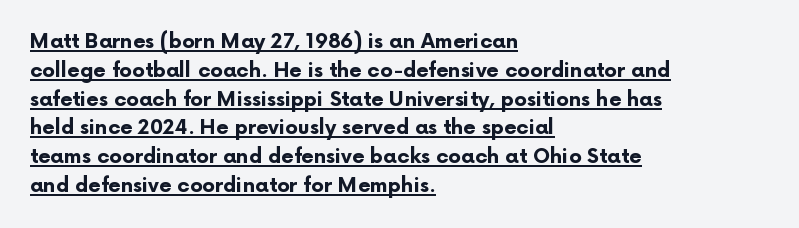
These words are printed bold, with thick strokes throughout. There is no visible air inserted between adjacent glyphs. Visually the block forms a straight wall on the left and a jagged coastline on the right. Line spacing here is normal.
